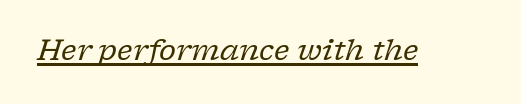
The image shows 29 px regular-weight serif type, italic (leaning right); set normal letter spacing, underlined; low stroke contrast and a medium x-height.
